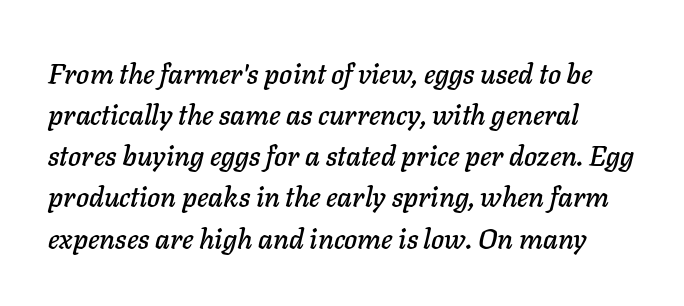
{"italic": "yes", "lean": "right", "slant_degrees": 11, "width": "normal", "stroke_contrast": "low", "x_height": "medium", "monospaced": "no", "underline": "no", "line_spacing": "normal", "line_spacing_ratio": 1.47, "letter_spacing": "normal", "letter_spacing_em": 0.0, "glyph_px": 28}
